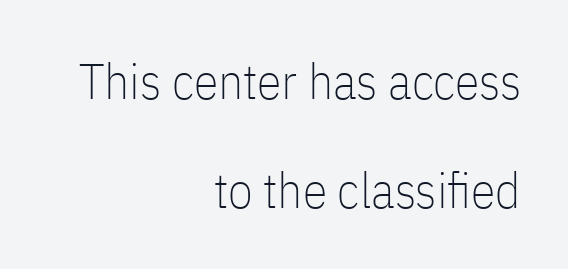
The image shows 50 px thin, condensed sans-serif type, upright; set right-aligned, loose line spacing (2.18x), normal letter spacing, not underlined; low stroke contrast and a medium x-height.
